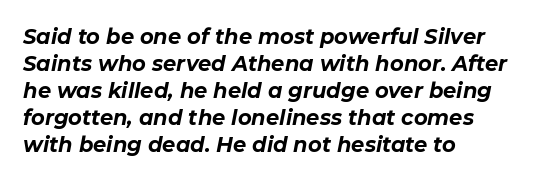
The image shows 21 px bold type, italic (leaning right); set left-aligned, normal line spacing (1.28x), normal letter spacing, not underlined.
